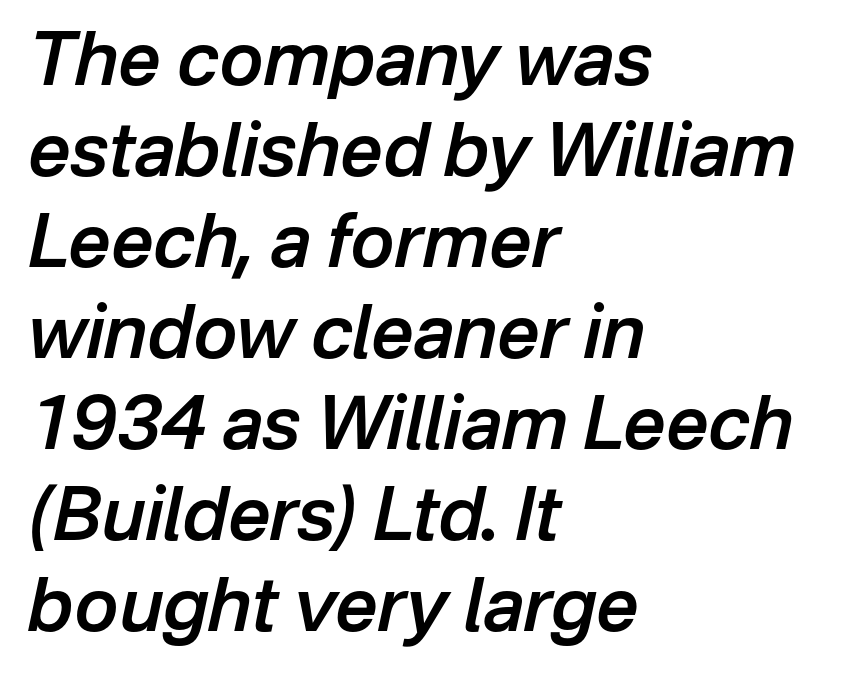
Heft: intermediate — a semibold. This sample is left-justified, so line endings fall wherever the words run out. The text carries the slant typical of an italic or oblique font. Spacing between characters is what you'd get straight out of the box. Lines of text with bare space underneath. These lines are rendered in a variable-pitch font.
